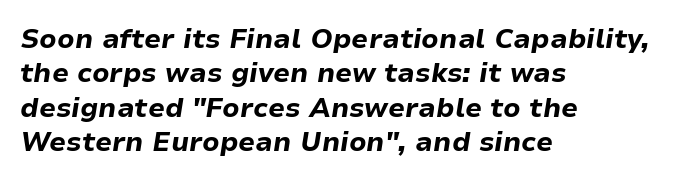
Q: Is the text bold? A: Yes.
Q: Is the text italic (slanted)? A: Yes, it leans right by about 9 degrees.
Q: Is the text underlined? A: No.
Q: How is the paragraph aligned? A: Left-aligned.
Q: Is the spacing between letters normal or unusually wide? A: Normal.
Q: Is the spacing between lines tight, normal or loose? A: Normal.
